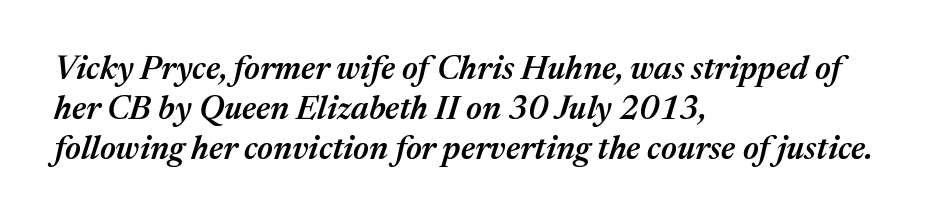
{"italic": "yes", "lean": "right", "slant_degrees": 17, "bold": "semi", "weight": "semibold", "width": "normal", "stroke_contrast": "medium", "x_height": "medium", "monospaced": "no", "underline": "no", "align": "left", "line_spacing_ratio": 1.21, "letter_spacing": "normal", "letter_spacing_em": 0.0, "glyph_px": 33}
